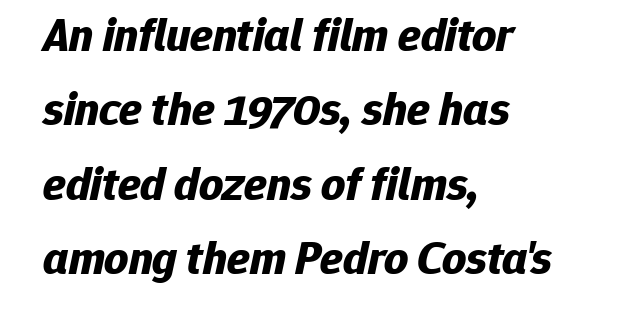
Q: Is the text bold? A: Yes.
Q: Is the text italic (slanted)? A: Yes, it leans right by about 12 degrees.
Q: Is the text underlined? A: No.
Q: How is the paragraph aligned? A: Left-aligned.
Q: Is the spacing between letters normal or unusually wide? A: Normal.
Q: Is the spacing between lines tight, normal or loose? A: Normal.
Q: Width (condensed, normal, or wide)? A: Normal.
Q: Stroke contrast? A: Low.
Q: x-height? A: Medium.
Q: Monospaced? A: No.
